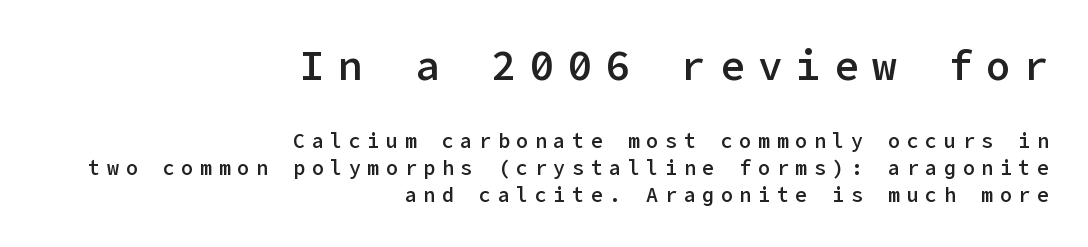
Q: Is the text bold? A: Semi-bold.
Q: Is the text italic (slanted)? A: No, it is upright.
Q: Is the typeface a serif or a sans-serif typeface? A: Sans-serif.
Q: Is the text underlined? A: No.
Q: How is the paragraph aligned? A: Right-aligned.
Q: Is the spacing between letters normal or unusually wide? A: Unusually wide.
Q: Is the spacing between lines tight, normal or loose? A: Normal.
Q: Which block of text is set in a larger size, the first (top) or the second (bottom)? A: The first (top) one.
Q: Width (condensed, normal, or wide)? A: Normal.
Q: Stroke contrast? A: Low.
Q: x-height? A: Medium.
